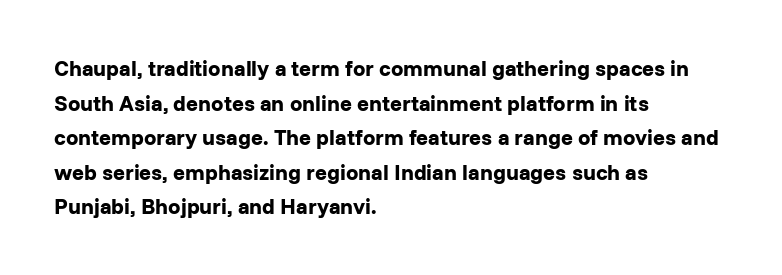
The image shows 22 px bold type, upright; set left-aligned, normal line spacing (1.57x), normal letter spacing, not underlined.
